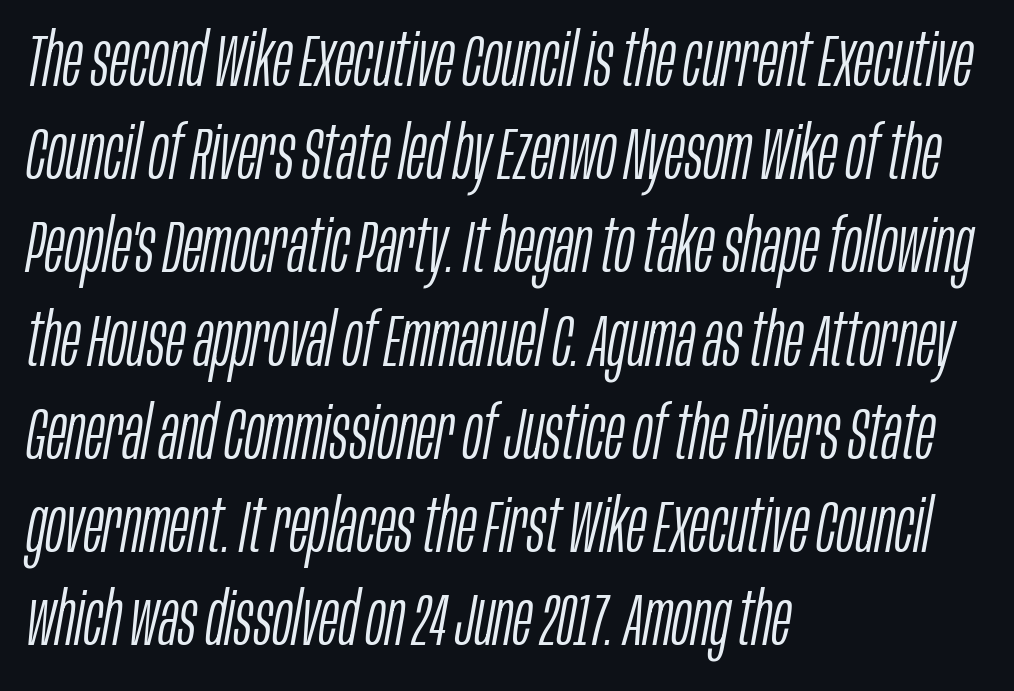
{"italic": "yes", "lean": "right", "slant_degrees": 10, "bold": "no", "weight": "light", "width": "condensed", "stroke_contrast": "low", "x_height": "large", "monospaced": "no", "underline": "no", "align": "left", "line_spacing": "normal", "line_spacing_ratio": 1.26, "letter_spacing": "normal", "letter_spacing_em": 0.0, "glyph_px": 74}
